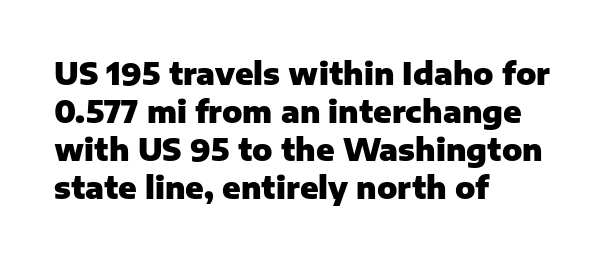
{"serif": "no", "italic": "no", "bold": "yes", "weight": "heavy", "width": "normal", "stroke_contrast": "low", "x_height": "medium", "monospaced": "no", "underline": "no", "align": "left", "line_spacing": "normal", "line_spacing_ratio": 1.27, "letter_spacing": "normal", "letter_spacing_em": 0.0, "glyph_px": 30}
